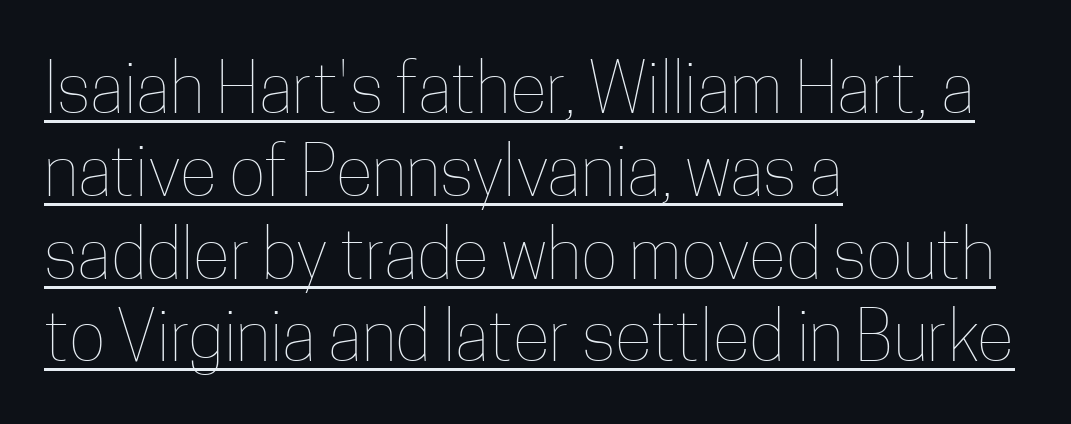
What decoration does the sample have? An underline. The type is set solid horizontally, with unmodified tracking. Line starts are locked; line ends wander. Note the varied advance widths — an 'i' is clearly narrower than an 'm'. This sample uses an upright cut, with every glyph sitting square on the baseline. Each stroke keeps to a modest, everyday thickness or less.
